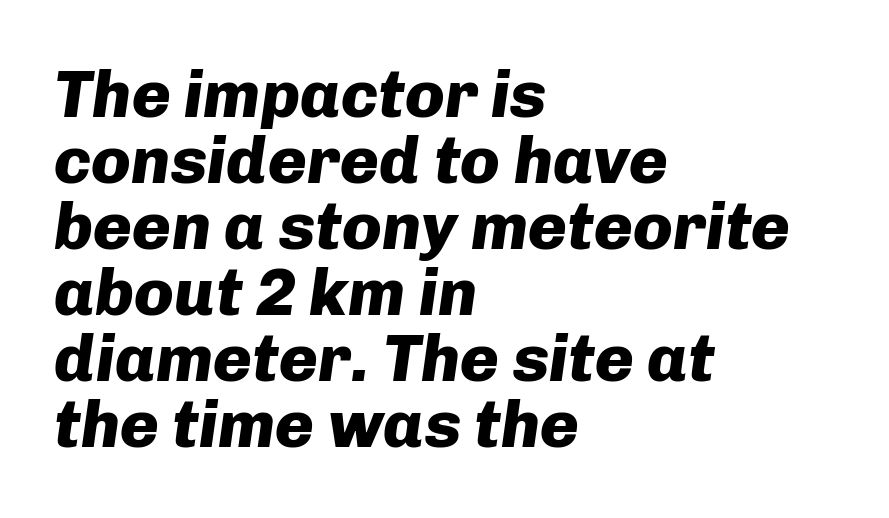
Q: Is the text bold? A: Yes.
Q: Is the text italic (slanted)? A: Yes, it leans right by about 8 degrees.
Q: Is the text underlined? A: No.
Q: How is the paragraph aligned? A: Left-aligned.
Q: Is the spacing between letters normal or unusually wide? A: Normal.
Q: Is the spacing between lines tight, normal or loose? A: Tight.
Q: Width (condensed, normal, or wide)? A: Normal.
Q: Stroke contrast? A: Low.
Q: x-height? A: Medium.
Q: Monospaced? A: No.
